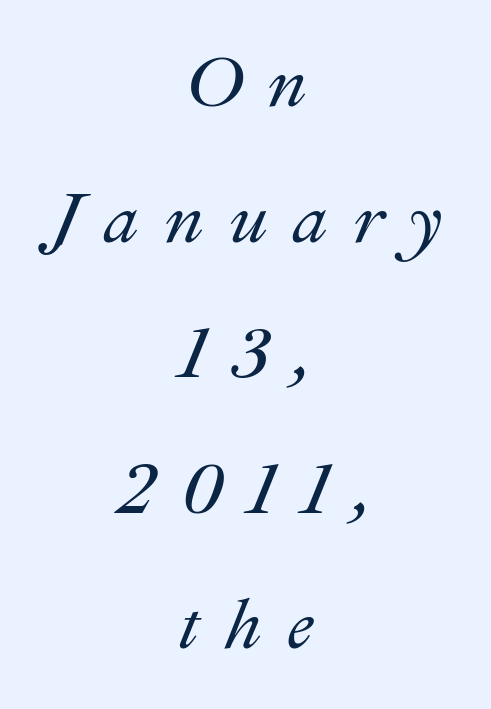
The leading is generous, giving the passage an open texture. The tracking jumps out immediately: characters are airy and widely separated. When letters slant like this, we call the style italic. Both edges are ragged and mirror each other, which tells us the setting is centered. Any mark beneath the type? The region is blank.
